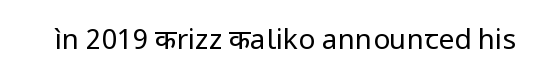
{"serif": "no", "italic": "no", "bold": "no", "weight": "regular", "width": "normal", "stroke_contrast": "low", "x_height": "medium", "monospaced": "no", "underline": "no", "letter_spacing": "normal", "letter_spacing_em": 0.0, "glyph_px": 28}
